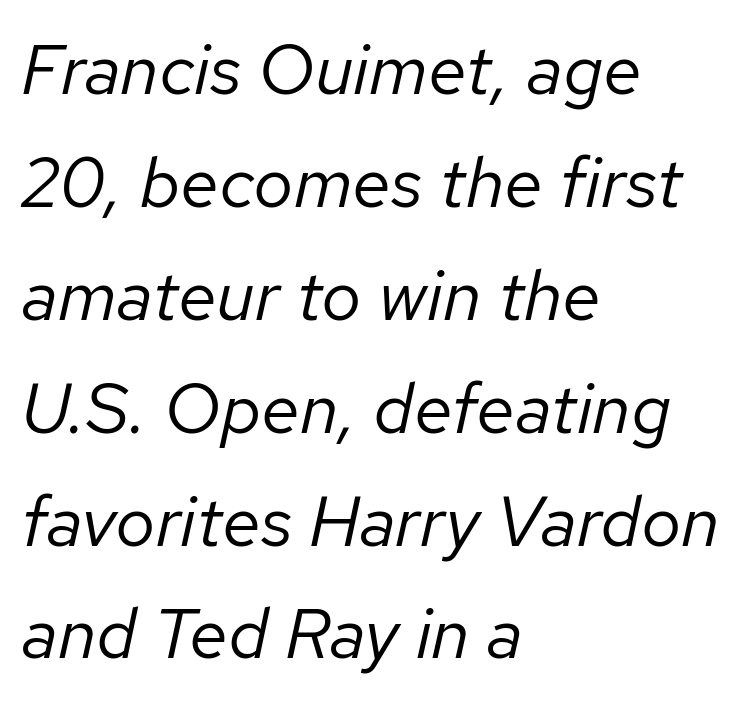
The tracking reads as untouched default to a designer's eye. Honestly, the row spacing looks completely unremarkable. You could not count columns in this text — the font is proportionally spaced. Quick note: italic. These lines stack with their left ends in a neat column.
